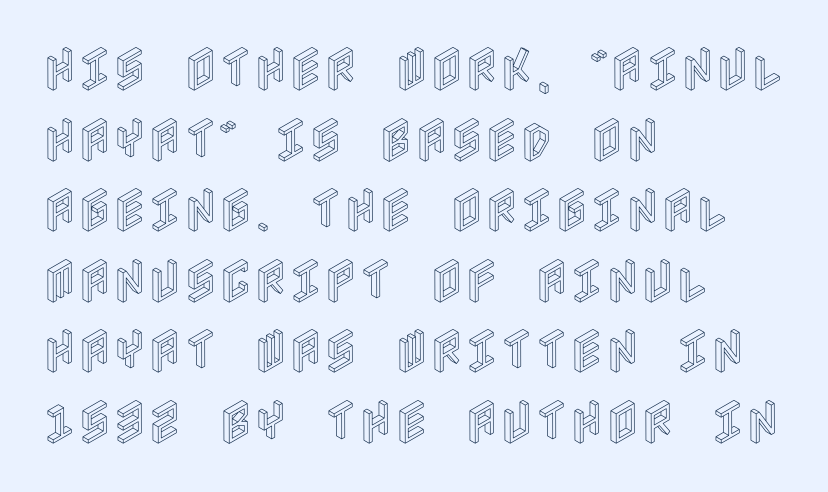
Q: Is the text italic (slanted)? A: No, it is upright.
Q: Is the text underlined? A: No.
Q: How is the paragraph aligned? A: Left-aligned.
Q: Is the spacing between letters normal or unusually wide? A: Normal.
Q: Is the spacing between lines tight, normal or loose? A: Normal.
Q: Width (condensed, normal, or wide)? A: Condensed.
Q: x-height? A: Large.
